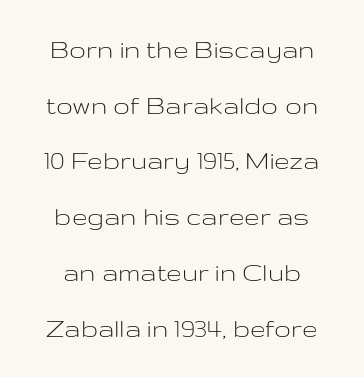
The characters display no serif detailing; their extremities are plain. It's the straight-up-and-down kind of type. Proportional: the letters do not fall into vertical columns. Honestly, the letter spacing is just normal — you wouldn't notice it.
